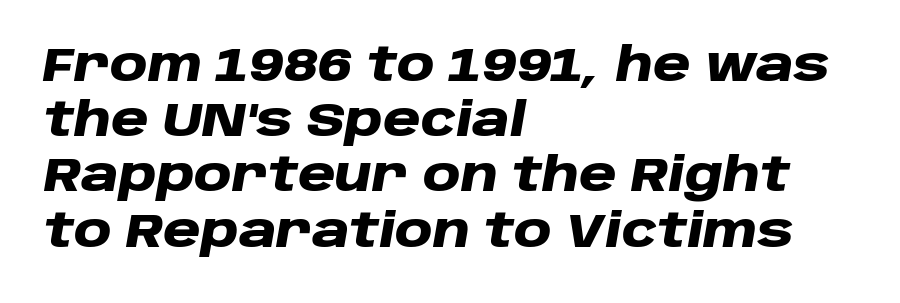
The image shows 46 px heavy, wide type, italic (leaning right); set left-aligned, line spacing 1.2x, normal letter spacing, not underlined; low stroke contrast and a large x-height.
